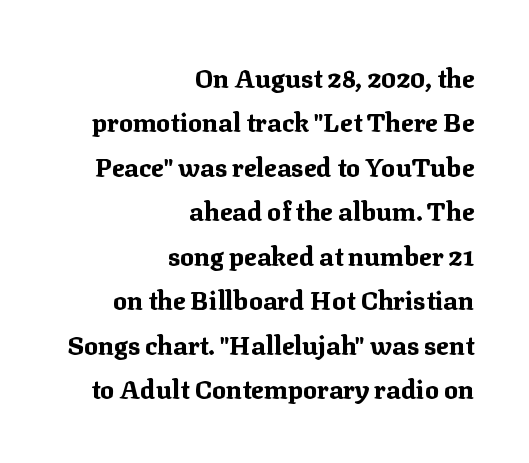
The image shows 26 px bold type, upright; set right-aligned, line spacing 1.71x, normal letter spacing, not underlined.
